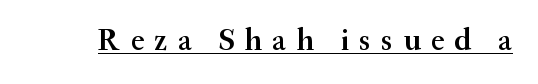
The image shows 31 px semibold serif type, upright; set unusually wide letter spacing (+0.33 em), underlined; medium stroke contrast and a small x-height.
